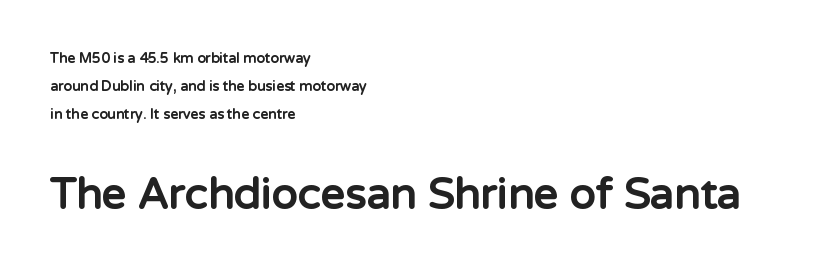
The image shows 43 px bold sans-serif type, upright; set left-aligned, loose line spacing (2.0x), normal letter spacing, not underlined; the second (bottom) block is 3.07x larger; low stroke contrast and a medium x-height.
